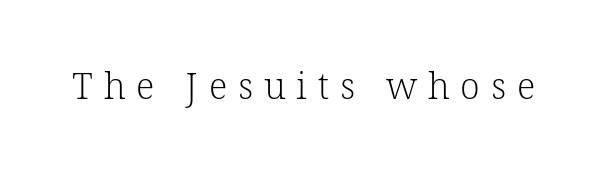
Descenders are the only things crossing below the line. Little horizontal feet cap the strokes, marking this as serif type. Italic: no, the glyphs are upright roman. The face looks like a standard text weight, possibly lighter. The gaps between neighbouring characters are conspicuously large.
